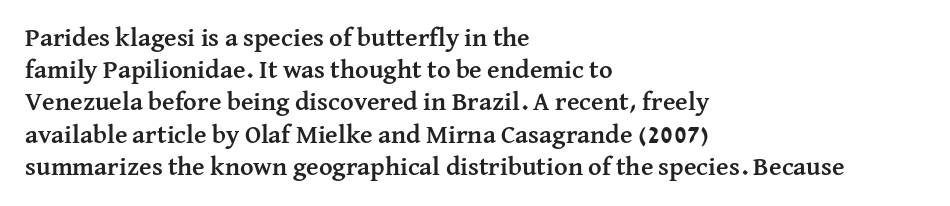
The image shows 26 px bold type, upright; set left-aligned, line spacing 1.24x, normal letter spacing, not underlined.
